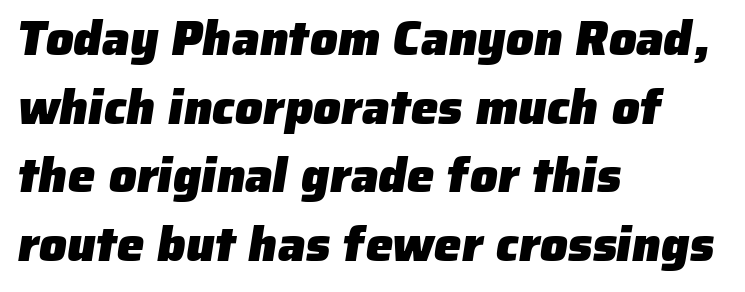
Classification — sans serif. The rendering keeps characters at their native spacing. Typesetter's note: full bold, strokes at maximum text heaviness. These lines sit exactly where default settings would place them. Varying glyph widths throughout — classic text-font behaviour.
